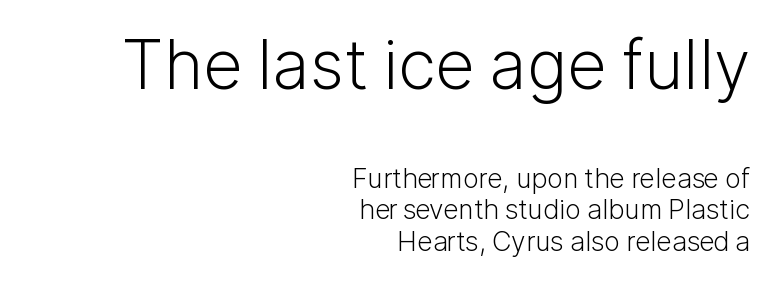
{"serif": "no", "italic": "no", "bold": "no", "weight": "light", "width": "normal", "stroke_contrast": "low", "x_height": "medium", "monospaced": "no", "underline": "no", "align": "right", "line_spacing_ratio": 1.18, "letter_spacing": "normal", "letter_spacing_em": 0.0, "larger_block": "first", "size_ratio": 2.52, "glyph_px": 68}
